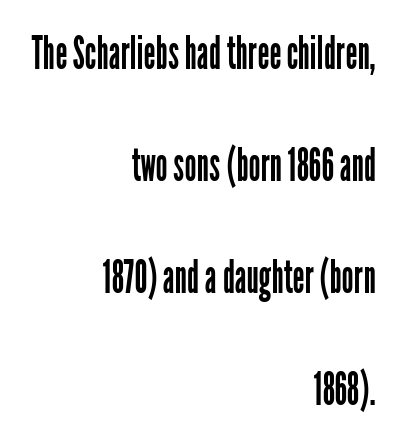
The image shows 47 px regular-weight, condensed sans-serif type, upright; set right-aligned, loose line spacing (2.38x), normal letter spacing, not underlined; low stroke contrast and a medium x-height.
